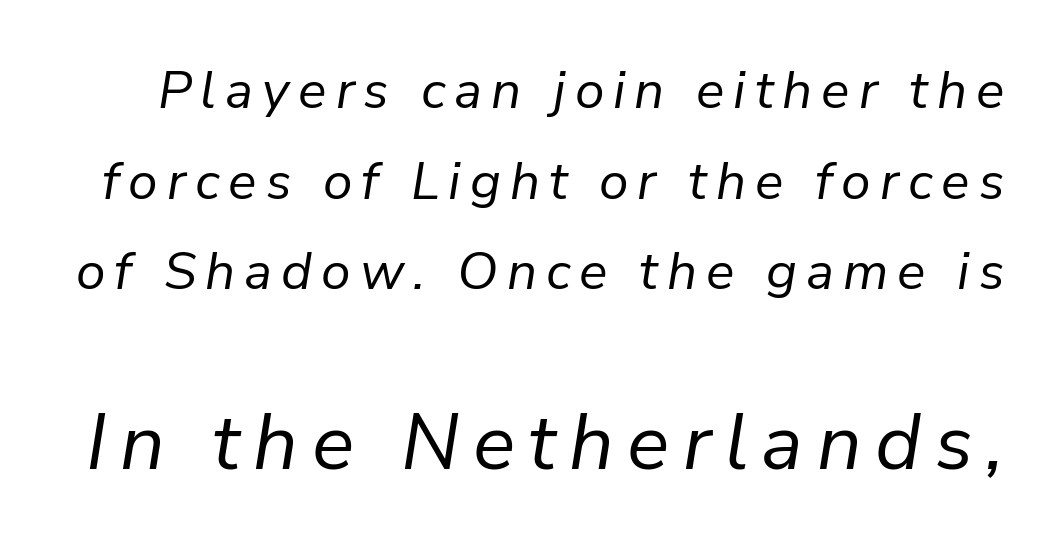
Two sizes are in play, and the larger belongs to the second block. No letter is thick-stroked: the sample isn't bold. The rendering applies a slant to the glyphs. Decoration check: the copy has no underline. Varying glyph widths throughout — classic text-font behaviour.
